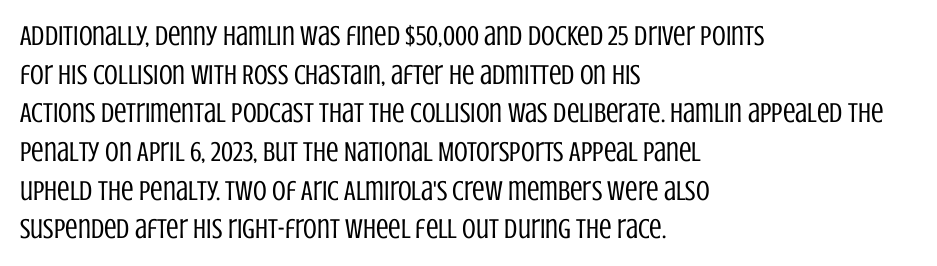
{"serif": "no", "italic": "no", "bold": "no", "weight": "regular", "width": "condensed", "stroke_contrast": "low", "x_height": "large", "monospaced": "no", "underline": "no", "align": "left", "line_spacing": "normal", "line_spacing_ratio": 1.38, "letter_spacing": "normal", "letter_spacing_em": 0.0, "glyph_px": 28}
